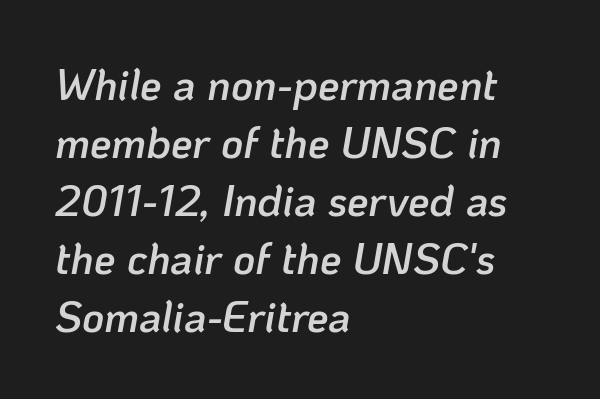
Q: Is the text bold? A: Semi-bold.
Q: Is the text italic (slanted)? A: Yes, it leans right by about 10 degrees.
Q: Is the text underlined? A: No.
Q: How is the paragraph aligned? A: Left-aligned.
Q: Is the spacing between letters normal or unusually wide? A: Normal.
Q: Is the spacing between lines tight, normal or loose? A: Normal.
Q: Width (condensed, normal, or wide)? A: Normal.
Q: Stroke contrast? A: Low.
Q: x-height? A: Medium.
Q: Monospaced? A: No.
